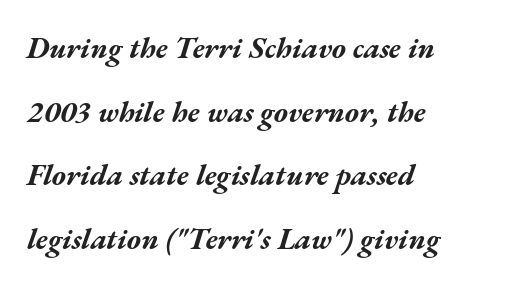
The rendering uses a bold face; every stroke is thick and dark. The typesetter chose a ragged-right arrangement here. Letter spacing: default. The specimen omits any rule beneath the text block's lines. Italic: yes, the glyphs are oblique. Looks like regular typesetting: each glyph gets only the width it needs.
